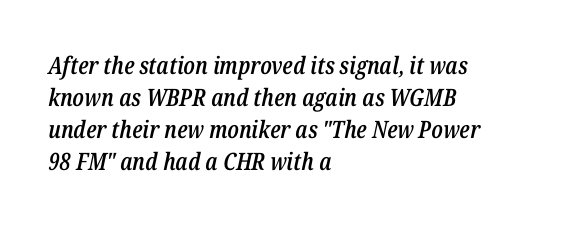
Successive baselines arrive at the customary interval. Decoration check: the copy has no underline. The glyphs have the mass of a demibold cut, below bold. An italicized treatment has been applied to the whole sample. The setting favours the left margin, as ordinary paragraphs usually do. Honestly, the letter spacing is just normal — you wouldn't notice it.
